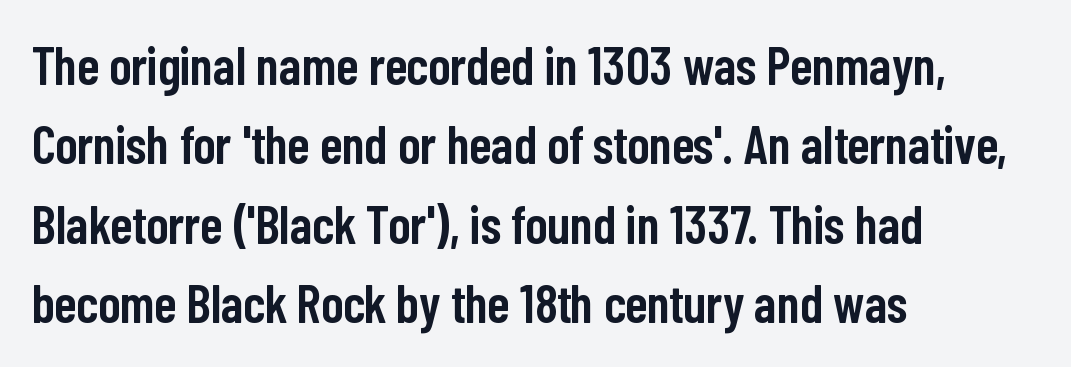
{"serif": "no", "italic": "no", "bold": "semi", "weight": "semibold", "width": "condensed", "stroke_contrast": "low", "x_height": "medium", "monospaced": "no", "underline": "no", "align": "left", "line_spacing": "normal", "line_spacing_ratio": 1.5, "letter_spacing": "normal", "letter_spacing_em": 0.0, "glyph_px": 53}
